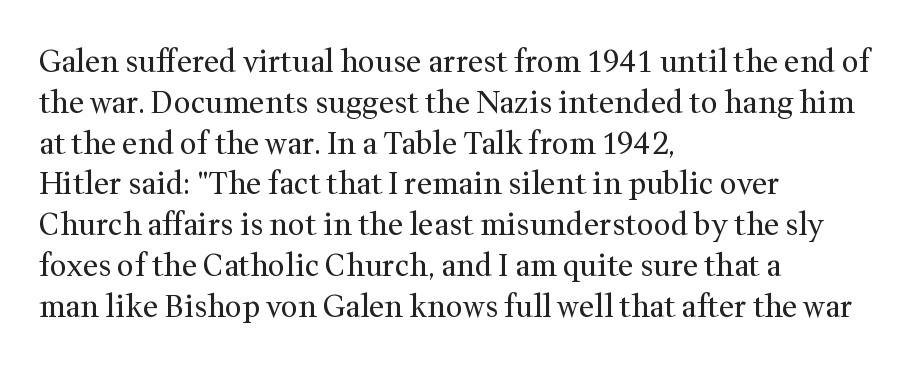
Yep, those are serifs on the letters. Here the designer chose a conventional face with non-uniform glyph widths. The text block is weighted toward the left margin, trailing off unevenly rightward. It's the straight-up-and-down kind of type. The gap between lines stays unmarked. Unbolded letterforms with no extra heft.
